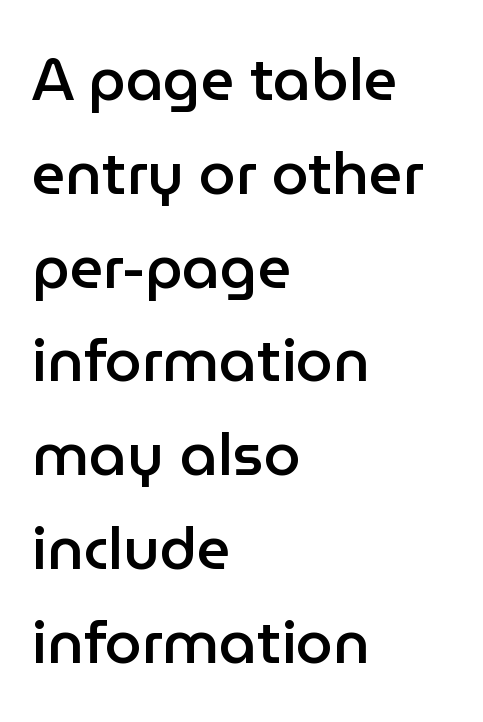
The image shows 59 px semibold sans-serif type, upright; set left-aligned, normal line spacing (1.59x), normal letter spacing, not underlined; low stroke contrast and a medium x-height.
